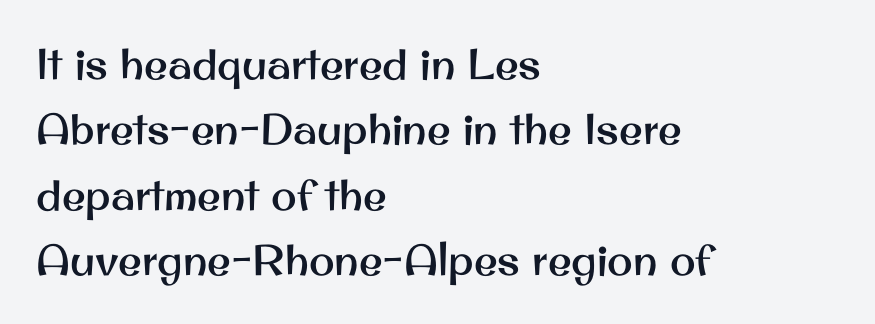
{"serif": "no", "italic": "no", "width": "normal", "stroke_contrast": "medium", "x_height": "small", "monospaced": "no", "underline": "no", "align": "left", "line_spacing": "normal", "line_spacing_ratio": 1.52, "letter_spacing": "normal", "letter_spacing_em": 0.0, "glyph_px": 43}
